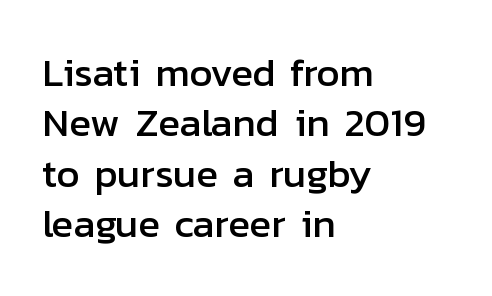
The image shows 40 px sans-serif type, upright; set left-aligned, normal line spacing (1.26x), normal letter spacing, not underlined; low stroke contrast and a medium x-height.
